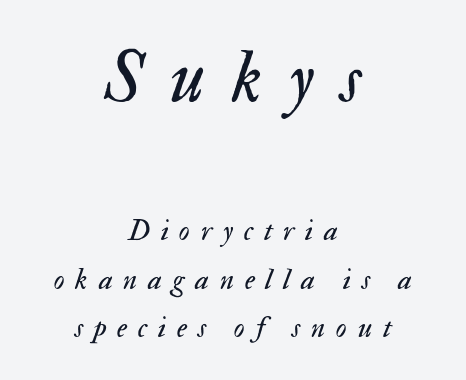
The image shows 74 px regular-weight type, italic (leaning right); set centered, normal line spacing (1.62x), unusually wide letter spacing (+0.36 em), not underlined; the first (top) block is 2.47x larger; medium stroke contrast and a small x-height.
